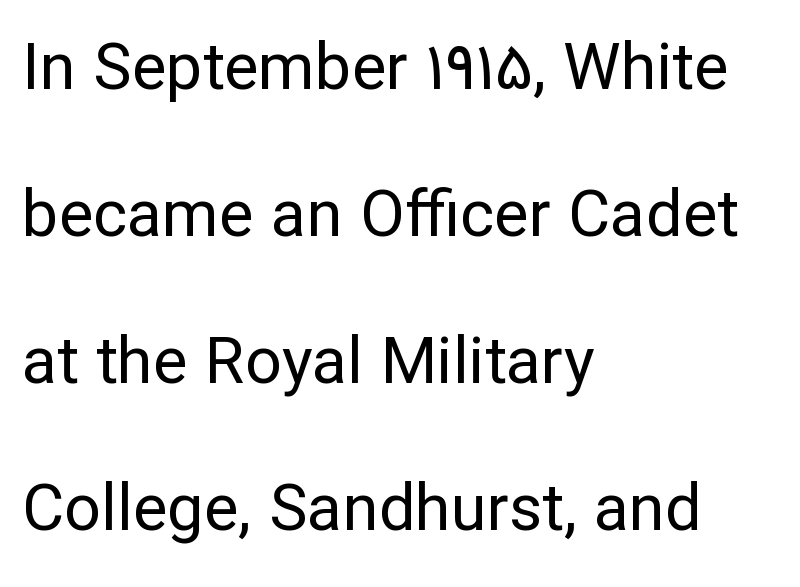
Designer's note — italics off, roman on. Letters have the restrained weight of plain body copy at most. Note the varied advance widths — an 'i' is clearly narrower than an 'm'. Nope, no serifs anywhere on these letters. What stands out about the letter spacing? Nothing — it is the standard amount.
